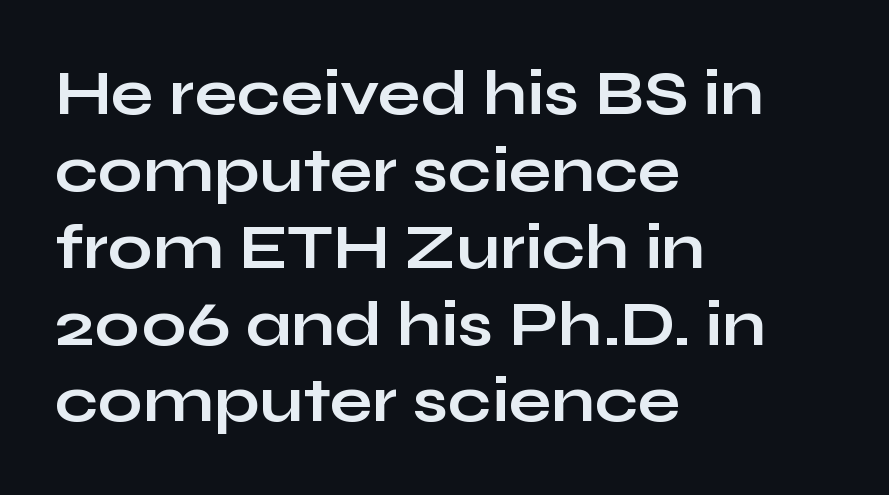
{"serif": "no", "italic": "no", "bold": "yes", "weight": "bold", "width": "wide", "stroke_contrast": "low", "x_height": "medium", "monospaced": "no", "underline": "no", "align": "left", "line_spacing_ratio": 1.22, "letter_spacing": "normal", "letter_spacing_em": 0.0, "glyph_px": 63}
